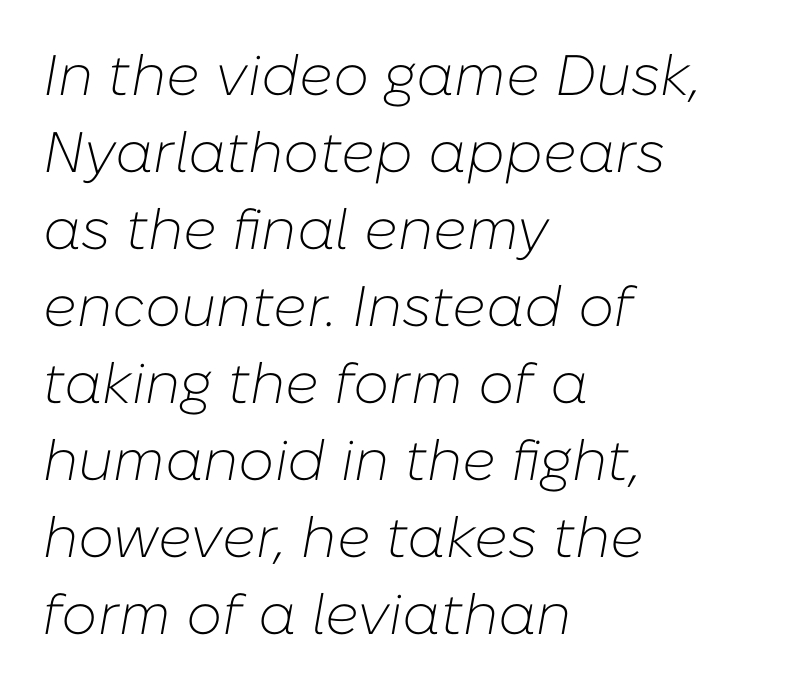
The image shows 57 px light type, italic (leaning right); set left-aligned, normal line spacing (1.35x), normal letter spacing, not underlined; low stroke contrast and a medium x-height.
